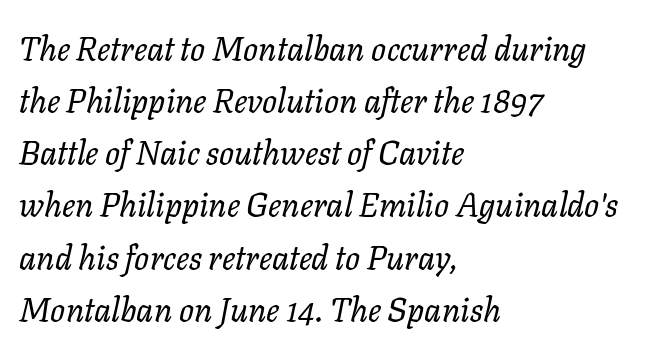
Check the space under the baseline: it is left empty. Tall strokes in this sample are angled rather than plumb. Rows of type keep a routine distance in the vertical direction. A typesetter would call this proportional, since set widths differ per character.
